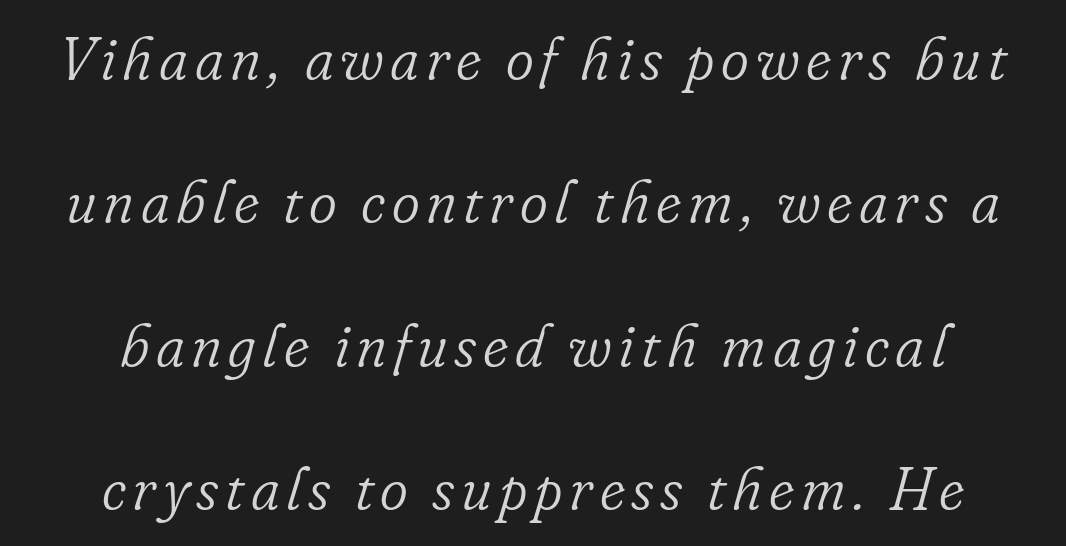
The block of text is sparse from top to bottom, with ample space between rows. The baseline area is clear. These lines are rendered in a variable-pitch font. Stem width sits at or under what a default text font uses. Old-style or modern, the face here clearly has serifs. This sample is center-justified, so both line endings float freely.
